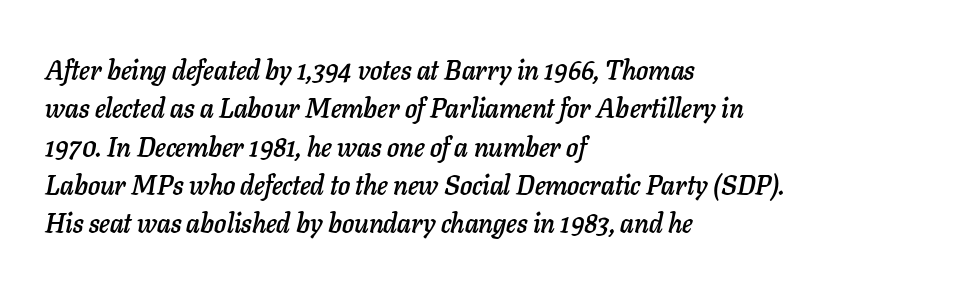
Each word holds together tightly as a unit, with standard inter-letter gaps. The glyphs look as if they've been sheared to an angle. Leading: standard. The words here are not underlined.
